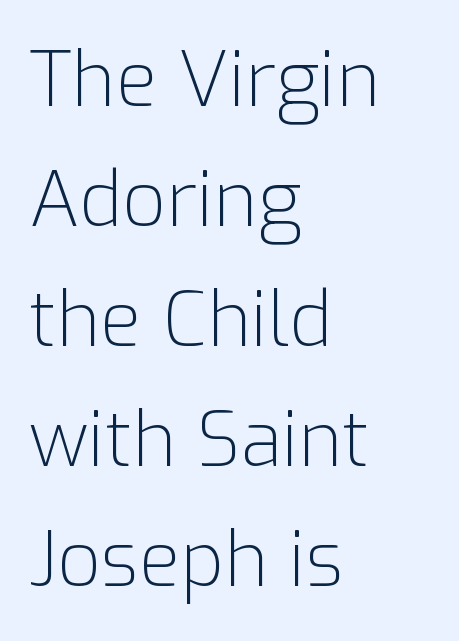
{"serif": "no", "italic": "no", "bold": "no", "weight": "light", "width": "normal", "stroke_contrast": "low", "x_height": "medium", "monospaced": "no", "underline": "no", "align": "left", "line_spacing": "normal", "line_spacing_ratio": 1.58, "letter_spacing": "normal", "letter_spacing_em": 0.0, "glyph_px": 76}
